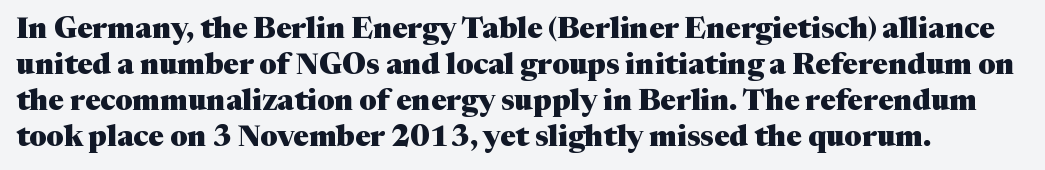
The strip under each line holds only bare page. Observe the serifs anchoring each vertical stroke in this sample. This rendering leaves character spacing at its baseline value. Its strokes are broad and dark, the hallmark of bold type. The lettering stays uniformly vertical, giving the passage a roman look.
